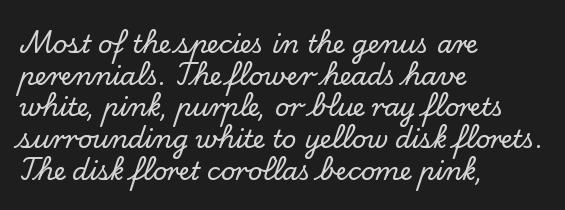
{"underline": "no", "align": "left", "line_spacing": "normal", "line_spacing_ratio": 1.27, "letter_spacing": "normal", "letter_spacing_em": 0.0, "glyph_px": 25}
